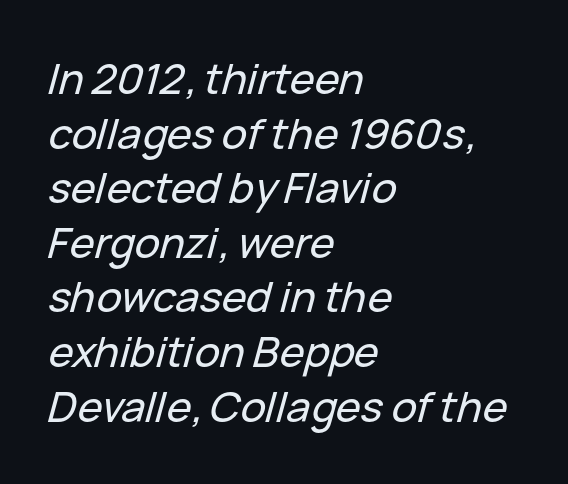
Q: Is the text italic (slanted)? A: Yes, it leans right by about 15 degrees.
Q: Is the text underlined? A: No.
Q: How is the paragraph aligned? A: Left-aligned.
Q: Is the spacing between letters normal or unusually wide? A: Normal.
Q: Is the spacing between lines tight, normal or loose? A: Normal.
Q: Width (condensed, normal, or wide)? A: Normal.
Q: Stroke contrast? A: Low.
Q: x-height? A: Medium.
Q: Monospaced? A: No.
